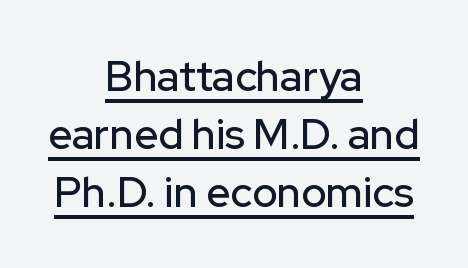
{"serif": "no", "italic": "no", "width": "normal", "stroke_contrast": "low", "x_height": "medium", "monospaced": "no", "underline": "yes", "align": "center", "line_spacing": "normal", "line_spacing_ratio": 1.38, "letter_spacing": "normal", "letter_spacing_em": 0.0, "glyph_px": 42}
